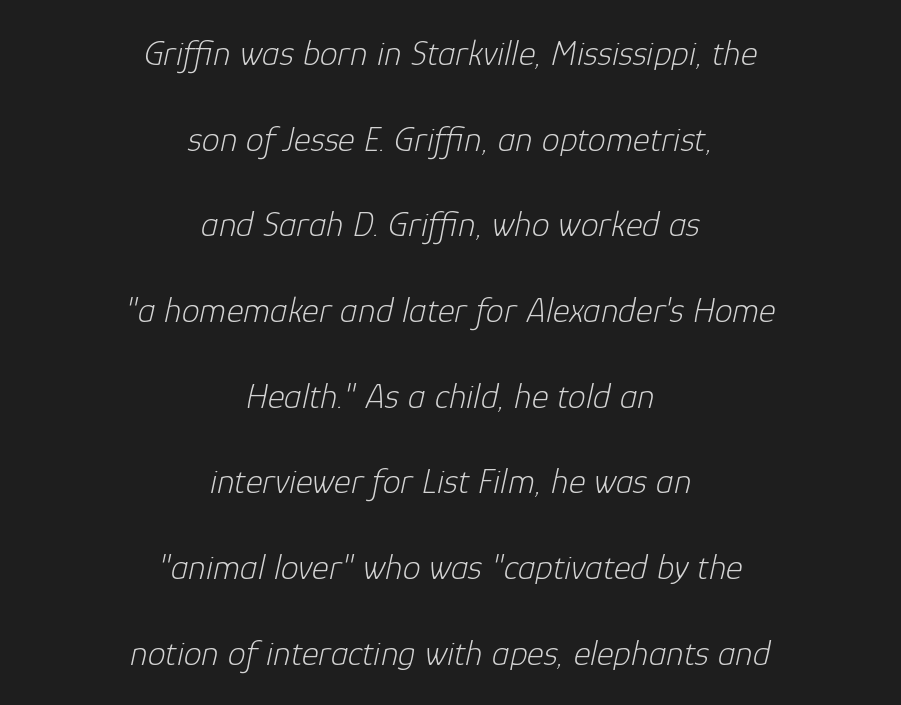
{"italic": "yes", "lean": "right", "slant_degrees": 12, "bold": "no", "weight": "light", "width": "normal", "stroke_contrast": "low", "x_height": "medium", "monospaced": "no", "underline": "no", "align": "center", "line_spacing": "loose", "line_spacing_ratio": 2.38, "letter_spacing": "normal", "letter_spacing_em": 0.0, "glyph_px": 36}
